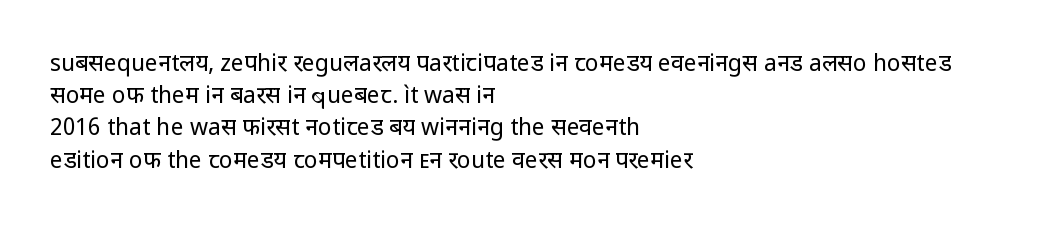
{"italic": "no", "bold": "no", "underline": "no", "align": "left", "line_spacing": "normal", "line_spacing_ratio": 1.4, "letter_spacing": "normal", "letter_spacing_em": 0.0, "glyph_px": 23}
